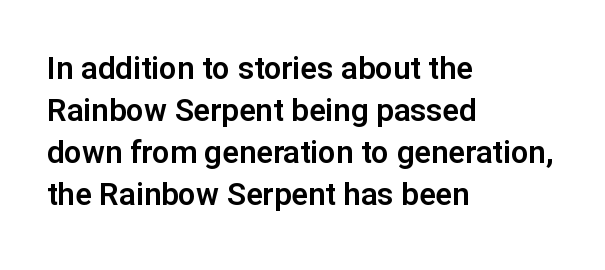
The image shows 31 px sans-serif type, upright; set left-aligned, normal line spacing (1.36x), normal letter spacing, not underlined; low stroke contrast and a medium x-height.
